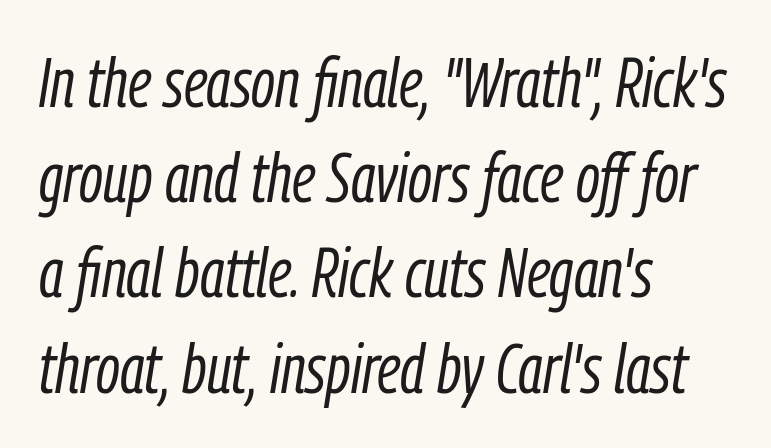
The image shows 70 px light, condensed type, italic (leaning right); set left-aligned, normal line spacing (1.36x), normal letter spacing, not underlined; low stroke contrast and a medium x-height.
